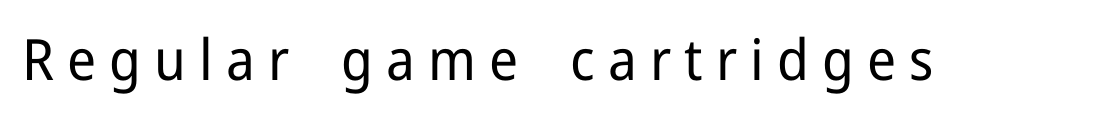
The image shows 57 px regular-weight sans-serif type, upright; set unusually wide letter spacing (+0.23 em), not underlined; low stroke contrast and a medium x-height.
